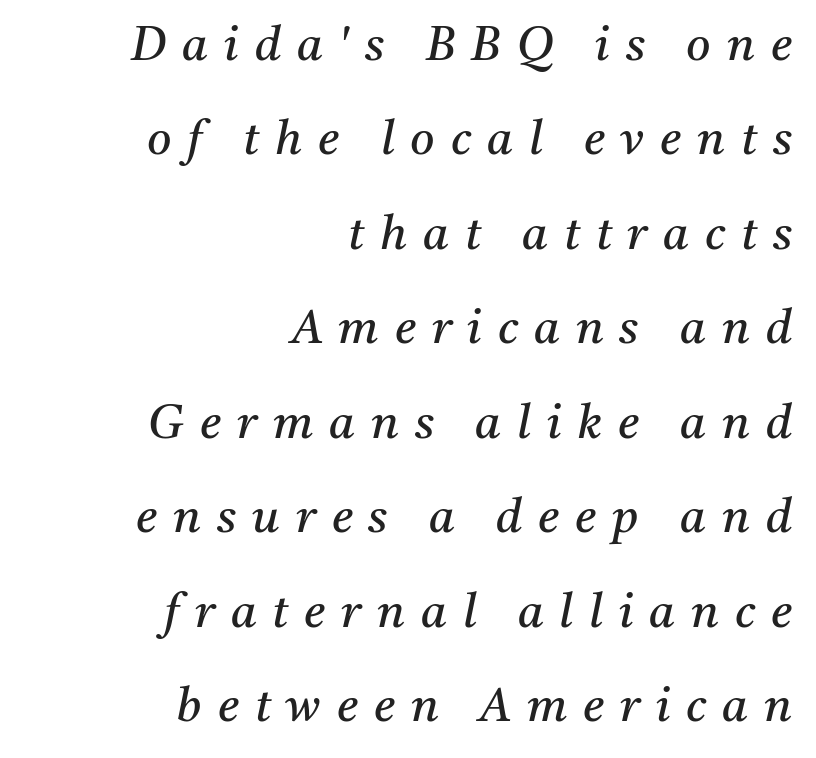
The image shows 47 px regular-weight serif type, italic (leaning right); set right-aligned, loose line spacing (2.01x), unusually wide letter spacing (+0.34 em), not underlined; medium stroke contrast and a medium x-height.
